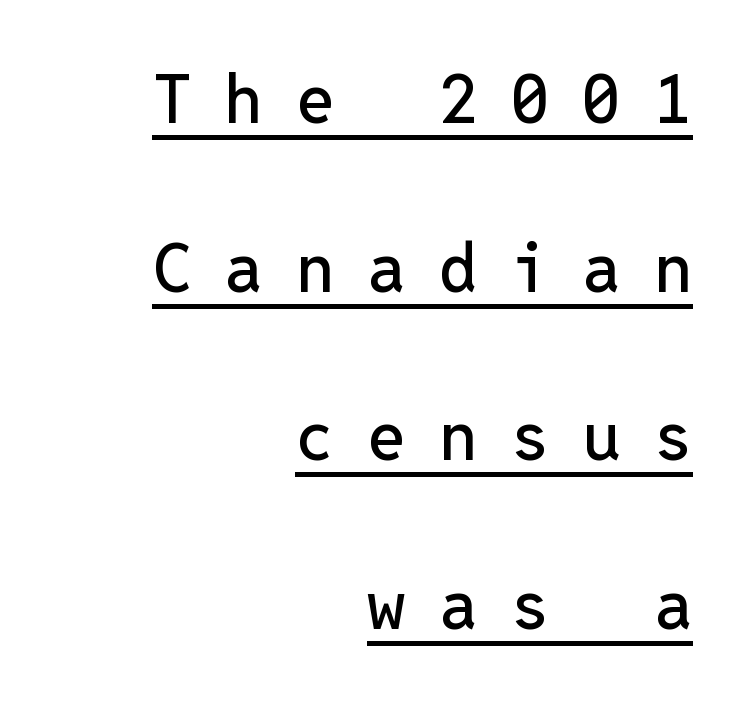
This sample trades compactness for vertical openness between lines. You could count columns in this text — the font is strictly monospaced. These characters rest on top of a visible drawn line. These lines are set flush right with a ragged left edge. Tracking value appears strongly positive — letters spread wide.
